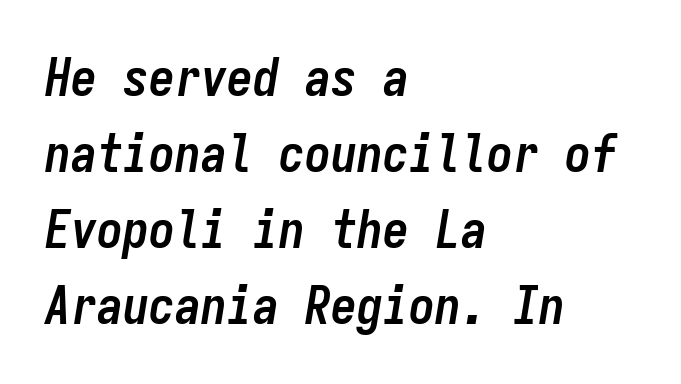
The image shows 52 px semibold, condensed type, italic (leaning right), monospaced; set left-aligned, normal line spacing (1.46x), normal letter spacing, not underlined; low stroke contrast and a medium x-height.
